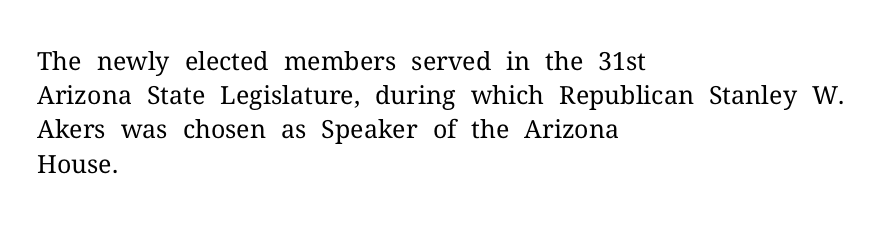
{"italic": "no", "bold": "no", "underline": "no", "align": "left", "line_spacing": "normal", "line_spacing_ratio": 1.37, "letter_spacing": "normal", "letter_spacing_em": 0.0, "glyph_px": 25}
